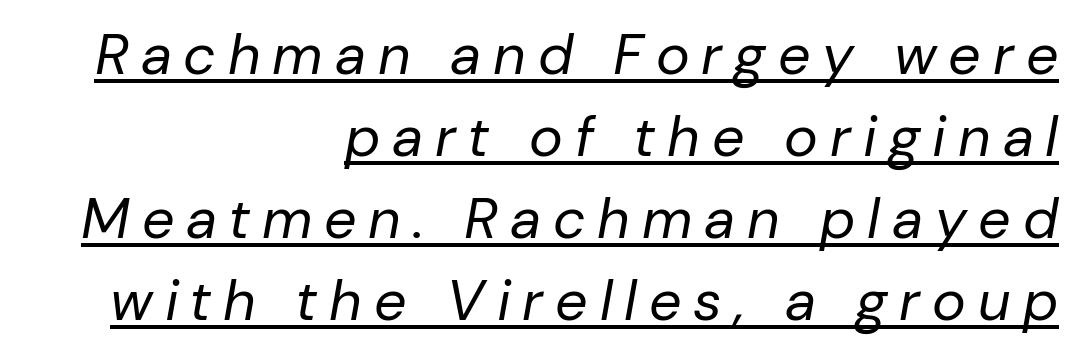
The string is rendered with underlining switched on. Rendered with sloped, italic letterforms. Proportional: the letters do not fall into vertical columns. In CSS terms this would be text-align: right. The font is comparable to plain body text, perhaps lighter. Inter-character spacing is expanded well beyond the font's built-in metrics.
